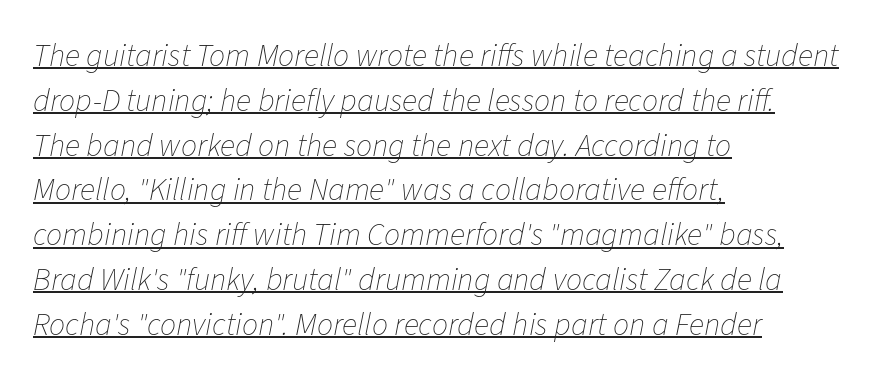
Think standard paragraph weight, or any step lighter than that. Compared with a centered layout, this one pins lines to the left instead. Tall strokes in this sample are angled rather than plumb. Is there an underline? Yes — a line sits under the letters.
